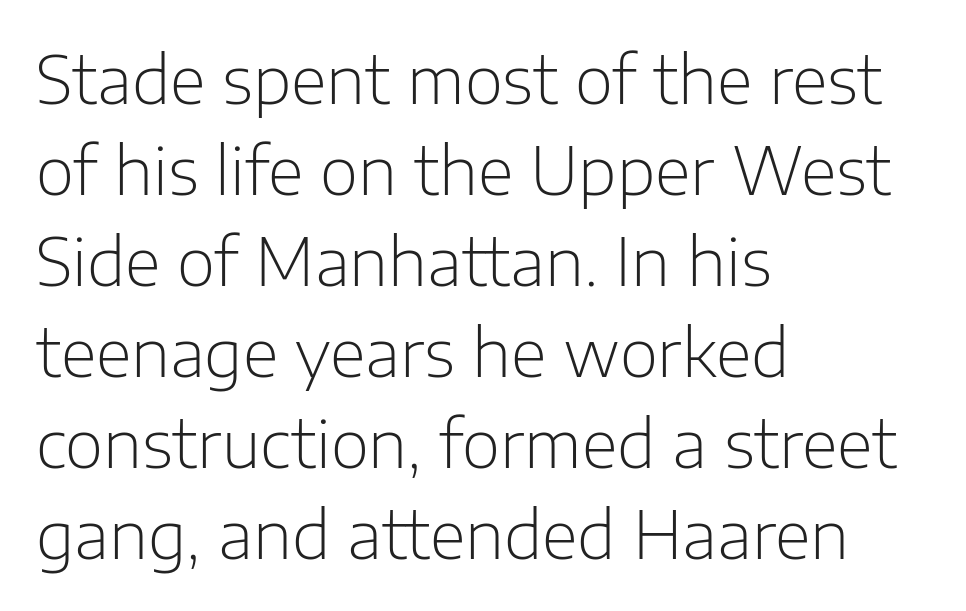
The image shows 66 px light sans-serif type, upright; set left-aligned, normal line spacing (1.38x), normal letter spacing, not underlined; low stroke contrast and a medium x-height.
